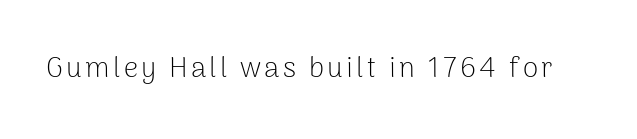
{"serif": "no", "italic": "no", "bold": "no", "weight": "light", "width": "normal", "stroke_contrast": "low", "x_height": "medium", "monospaced": "no", "underline": "no", "glyph_px": 28}
